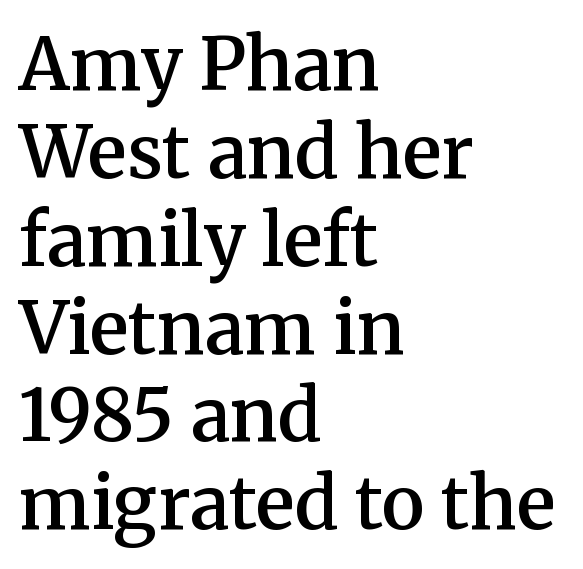
Words float on clear page, feet unadorned. Does the lettering tilt? It doesn't — this is upright. Slightly chunky letters — semibold, I'd say, not full bold. Every row of glyphs begins at an identical x-position on the left. Do the characters align in a grid? No, the font is proportional.
